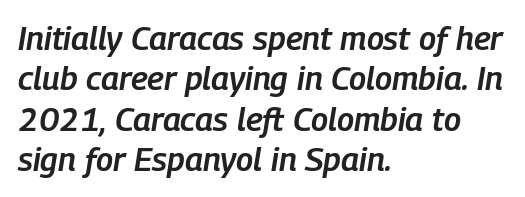
A fair bit of extra ink — the face is semibold, not bold. Spacing between characters is what you'd get straight out of the box. Short and long lines alike share a common starting point at left. The font's italic variant was chosen for this text.
